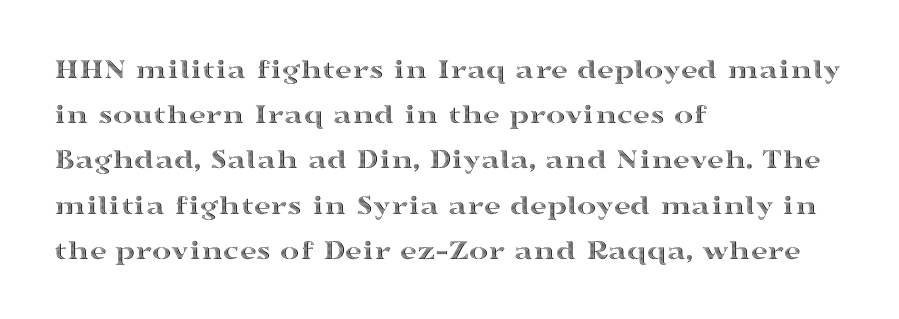
{"italic": "no", "width": "wide", "x_height": "medium", "monospaced": "no", "underline": "no", "align": "left", "line_spacing": "normal", "line_spacing_ratio": 1.56, "letter_spacing": "normal", "letter_spacing_em": 0.0, "glyph_px": 29}
